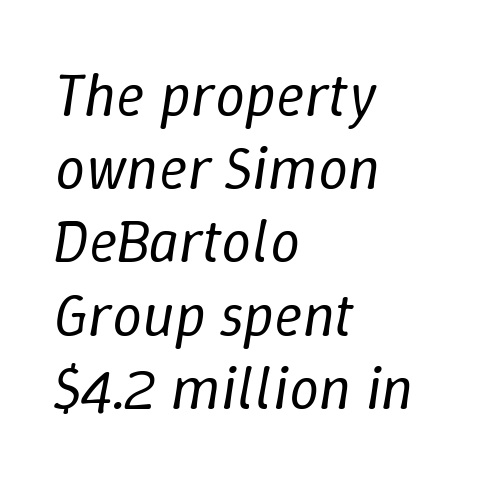
The image shows 60 px regular-weight type, italic (leaning right); set left-aligned, line spacing 1.22x, normal letter spacing, not underlined; low stroke contrast and a medium x-height.
